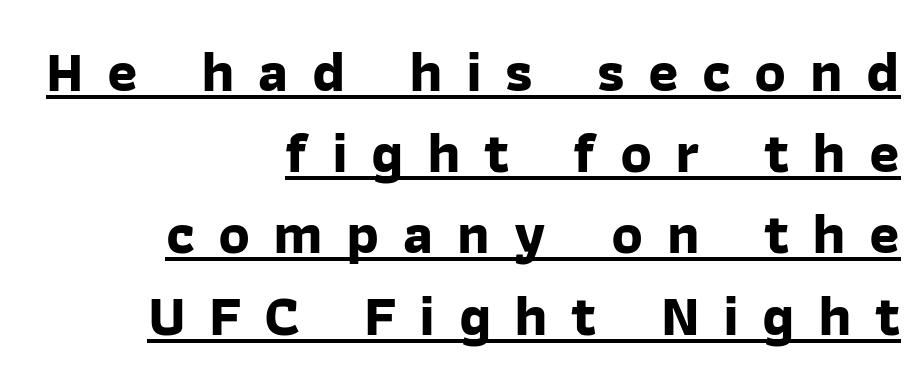
The image shows 58 px bold sans-serif type; set right-aligned, normal line spacing (1.4x), unusually wide letter spacing (+0.4 em), underlined; low stroke contrast and a medium x-height.
